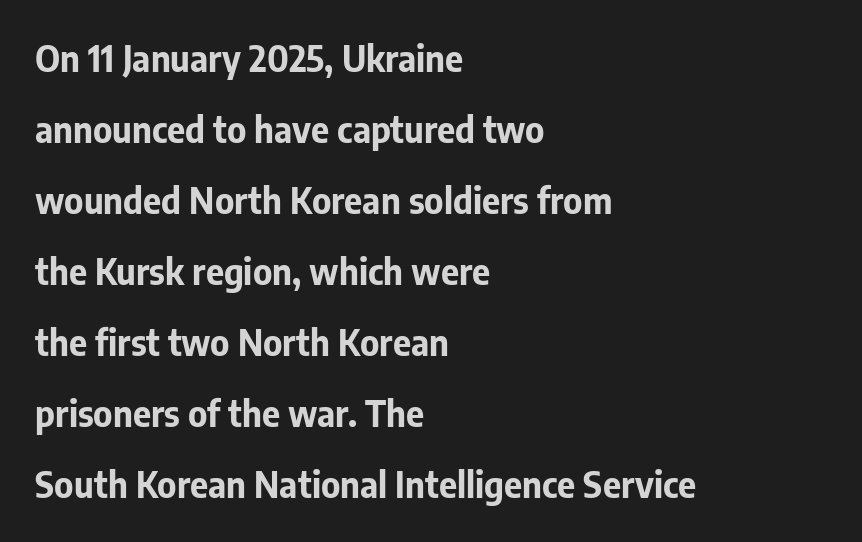
{"serif": "no", "italic": "no", "bold": "yes", "weight": "bold", "width": "normal", "stroke_contrast": "low", "x_height": "medium", "monospaced": "no", "underline": "no", "align": "left", "line_spacing": "loose", "line_spacing_ratio": 2.03, "letter_spacing": "normal", "letter_spacing_em": 0.0, "glyph_px": 35}
